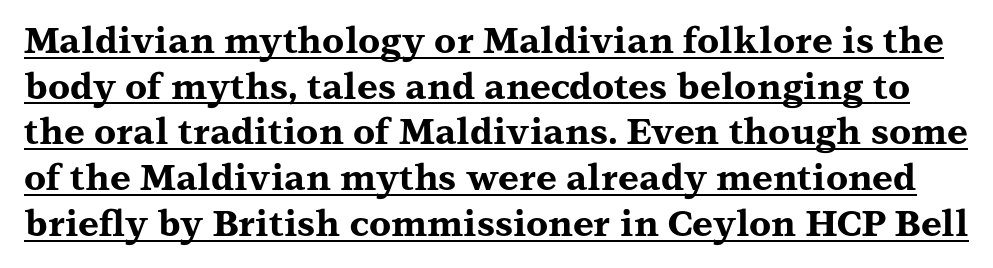
Q: Is the text bold? A: Yes.
Q: Is the text italic (slanted)? A: No, it is upright.
Q: Is the typeface a serif or a sans-serif typeface? A: Serif.
Q: Is the text underlined? A: Yes.
Q: Is the spacing between letters normal or unusually wide? A: Normal.
Q: Is the spacing between lines tight, normal or loose? A: Normal.
Q: Width (condensed, normal, or wide)? A: Wide.
Q: Stroke contrast? A: Medium.
Q: x-height? A: Medium.
Q: Monospaced? A: No.
